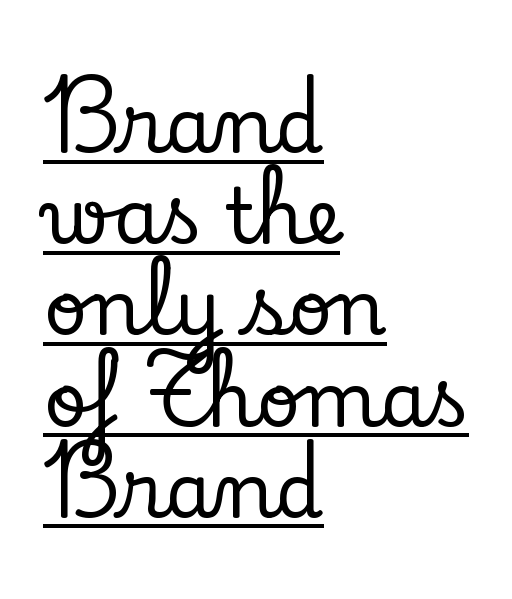
Q: Is the text italic (slanted)? A: No, it is upright.
Q: Is the typeface a serif or a sans-serif typeface? A: Serif.
Q: Is the text underlined? A: Yes.
Q: How is the paragraph aligned? A: Left-aligned.
Q: Is the spacing between letters normal or unusually wide? A: Normal.
Q: Width (condensed, normal, or wide)? A: Normal.
Q: Stroke contrast? A: Low.
Q: x-height? A: Small.
Q: Monospaced? A: No.
